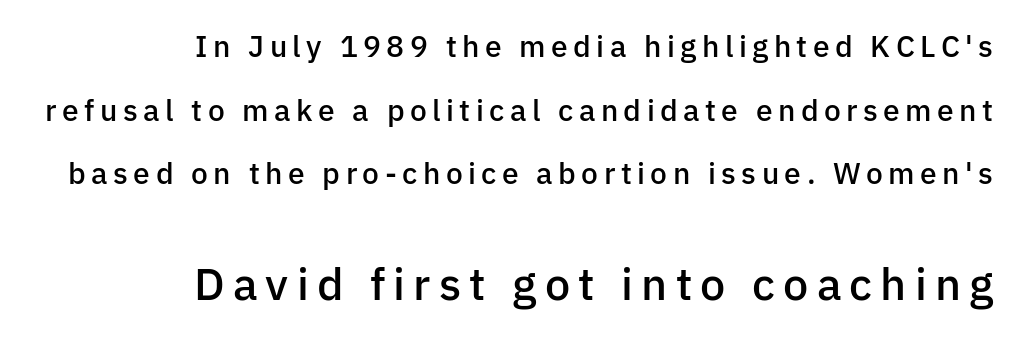
Q: Is the text bold? A: Semi-bold.
Q: Is the text italic (slanted)? A: No, it is upright.
Q: Is the typeface a serif or a sans-serif typeface? A: Sans-serif.
Q: Is the text underlined? A: No.
Q: How is the paragraph aligned? A: Right-aligned.
Q: Is the spacing between lines tight, normal or loose? A: Loose.
Q: Which block of text is set in a larger size, the first (top) or the second (bottom)? A: The second (bottom) one.
Q: Width (condensed, normal, or wide)? A: Normal.
Q: Stroke contrast? A: Low.
Q: x-height? A: Medium.
Q: Monospaced? A: No.
